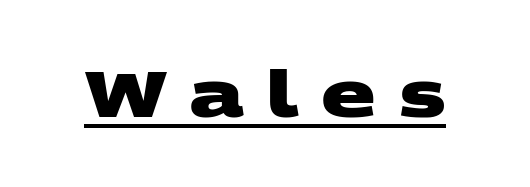
Is the letter spacing exaggerated? Yes — the characters are pushed far apart. Heavy, bold letterforms. The face used here is a sans, in the tradition of grotesques and geometrics. Spacing verdict: proportional, widths tailored to each character.
